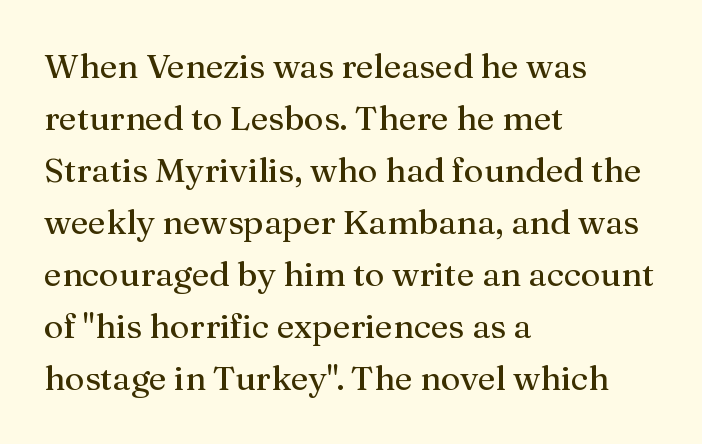
Character widths vary here, with narrow letters taking less room than wide ones. Compared with typical paragraphs, the rows here are spaced about the same. Descenders are the only things crossing below the line. The passage shown is typeset with a serif family. Horizontal alignment here is leftward, the default for most running prose. Vertical strokes here are truly vertical.
